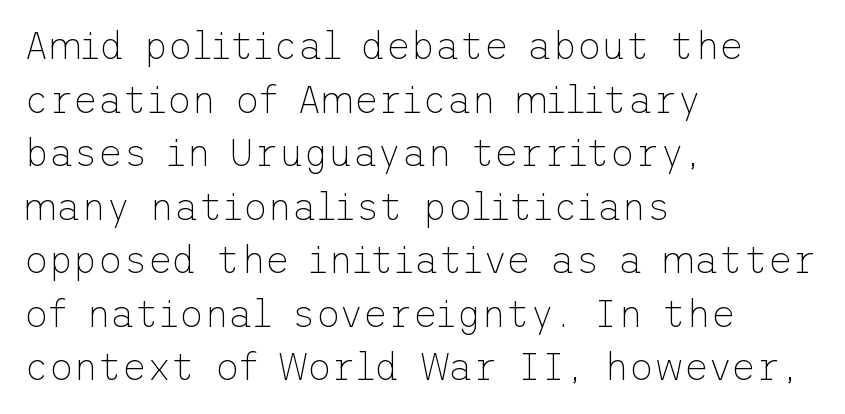
The designer went with a sans here, leaving each stem footless. Heaviness? Minimal to ordinary, like unemphasized prose. Upright lettering throughout. All the whitespace from short lines collects on the right.
